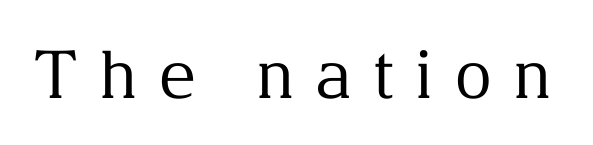
In terms of letterform style, serifs are clearly present. Any mark beneath the type? The region is blank. Display-style spreading of the glyphs; the letterfit is very open. Caption: face not bold, strokes unweighted. Character widths vary here, with narrow letters taking less room than wide ones. Every stem runs plumb, perpendicular to the baseline.
